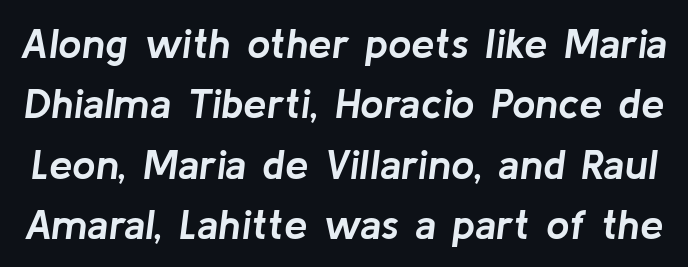
Q: Is the text bold? A: Yes.
Q: Is the text italic (slanted)? A: Yes, it leans right by about 8 degrees.
Q: Is the text underlined? A: No.
Q: Is the spacing between letters normal or unusually wide? A: Normal.
Q: Is the spacing between lines tight, normal or loose? A: Normal.
Q: Width (condensed, normal, or wide)? A: Normal.
Q: Stroke contrast? A: Low.
Q: x-height? A: Medium.
Q: Monospaced? A: No.
